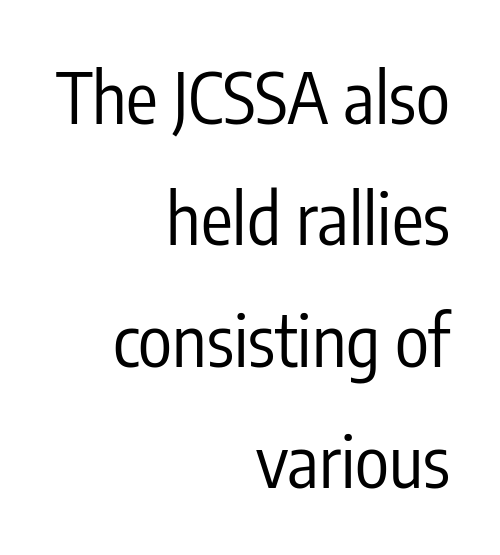
{"serif": "no", "italic": "no", "bold": "no", "weight": "regular", "width": "condensed", "stroke_contrast": "low", "x_height": "medium", "monospaced": "no", "underline": "no", "align": "right", "line_spacing_ratio": 1.71, "letter_spacing": "normal", "letter_spacing_em": 0.0, "glyph_px": 71}
